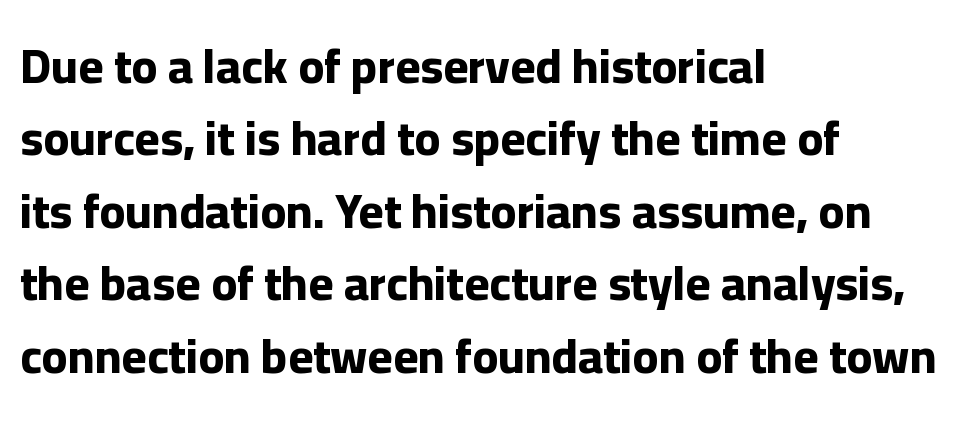
{"serif": "no", "italic": "no", "bold": "yes", "weight": "bold", "width": "normal", "stroke_contrast": "low", "x_height": "medium", "monospaced": "no", "underline": "no", "align": "left", "line_spacing": "normal", "line_spacing_ratio": 1.51, "letter_spacing": "normal", "letter_spacing_em": 0.0, "glyph_px": 48}
